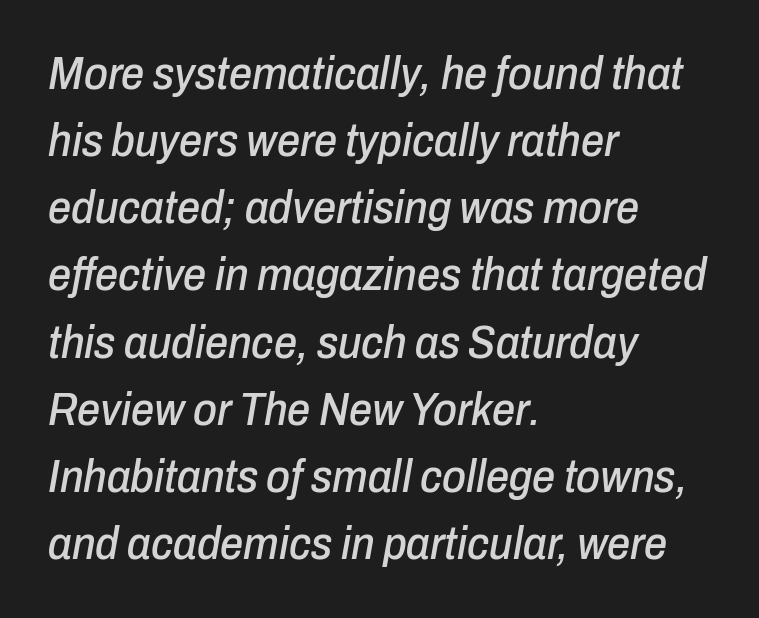
{"italic": "yes", "lean": "right", "slant_degrees": 10, "width": "condensed", "stroke_contrast": "low", "x_height": "medium", "monospaced": "no", "underline": "no", "align": "left", "line_spacing": "normal", "line_spacing_ratio": 1.46, "letter_spacing": "normal", "letter_spacing_em": 0.0, "glyph_px": 46}
